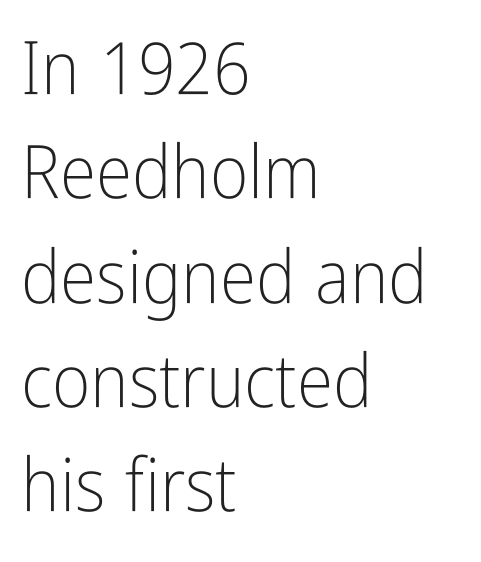
{"serif": "no", "italic": "no", "bold": "no", "weight": "light", "width": "condensed", "stroke_contrast": "low", "x_height": "medium", "monospaced": "no", "underline": "no", "align": "left", "line_spacing": "normal", "line_spacing_ratio": 1.41, "letter_spacing": "normal", "letter_spacing_em": 0.0, "glyph_px": 74}
